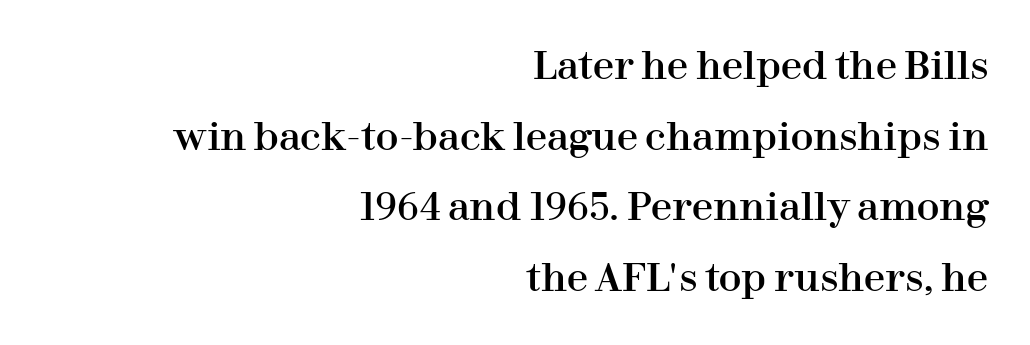
The text block is weighted toward the right margin, trailing off unevenly leftward. How are the letters spaced? Ordinarily, with no added tracking. These lines were composed using upright roman letters. Spacing verdict: proportional, widths tailored to each character. A serif font was chosen for this passage.
